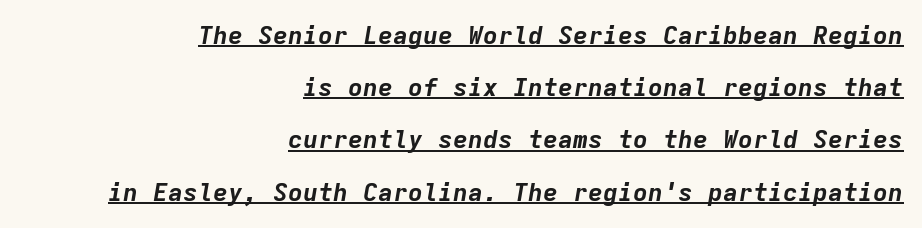
{"italic": "yes", "lean": "right", "slant_degrees": 9, "bold": "yes", "underline": "yes", "align": "right", "line_spacing": "loose", "line_spacing_ratio": 2.09, "letter_spacing": "normal", "letter_spacing_em": 0.0, "glyph_px": 25}
